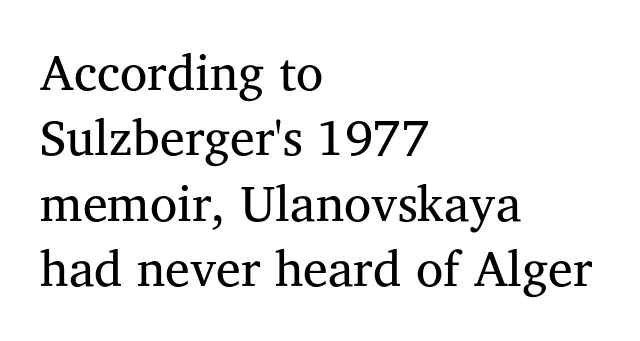
{"serif": "yes", "italic": "no", "bold": "no", "weight": "regular", "width": "normal", "stroke_contrast": "medium", "x_height": "medium", "monospaced": "no", "underline": "no", "align": "left", "line_spacing": "normal", "line_spacing_ratio": 1.31, "letter_spacing": "normal", "letter_spacing_em": 0.0, "glyph_px": 50}
